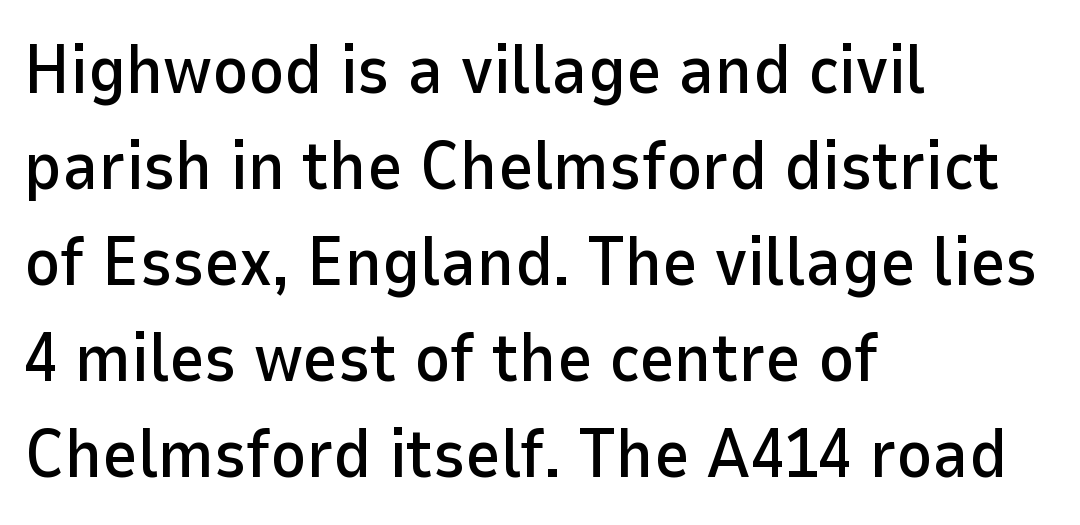
The image shows 68 px sans-serif type, upright; set left-aligned, normal line spacing (1.41x), normal letter spacing, not underlined; low stroke contrast and a medium x-height.
